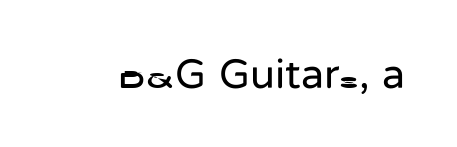
{"serif": "no", "italic": "no", "bold": "no", "weight": "regular", "width": "normal", "stroke_contrast": "low", "x_height": "medium", "monospaced": "no", "underline": "no", "letter_spacing": "normal", "letter_spacing_em": 0.0, "glyph_px": 42}
